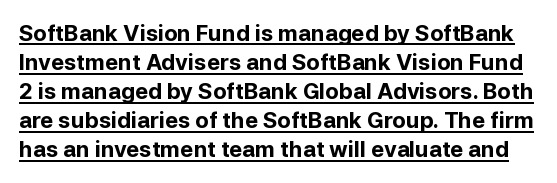
Ordinary non-slanted type is in use. Typesetter's note: full bold, strokes at maximum text heaviness. Somebody hit Ctrl+U on this one — the words are underlined. Does the leading feel generous? No, just average.
